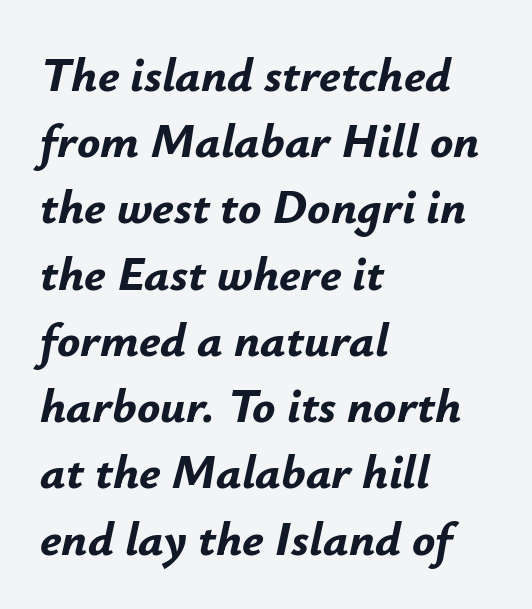
Do the characters align in a grid? No, the font is proportional. The axis of the letterforms is tilted away from vertical. How would I describe the line gaps? Plain and ordinary. Notice how the passage keeps a crisp vertical edge on the left only. Glance below the letters and you will spot only blank space.
